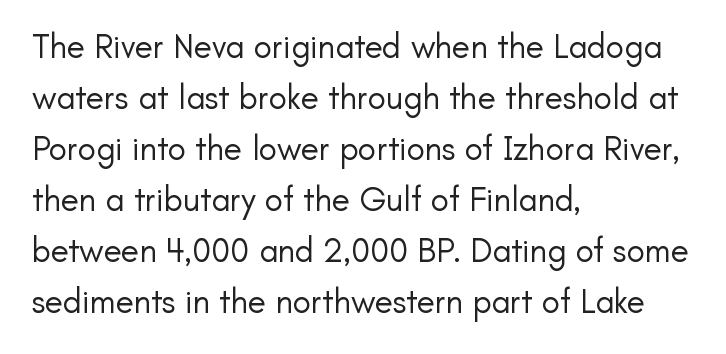
{"serif": "no", "italic": "no", "bold": "no", "weight": "regular", "width": "normal", "stroke_contrast": "low", "x_height": "small", "monospaced": "no", "underline": "no", "align": "left", "line_spacing": "normal", "line_spacing_ratio": 1.5, "letter_spacing": "normal", "letter_spacing_em": 0.0, "glyph_px": 34}
